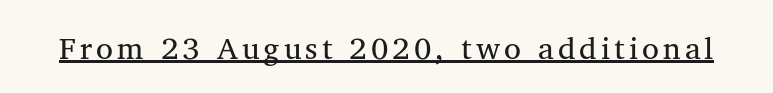
{"serif": "yes", "bold": "no", "weight": "regular", "width": "normal", "stroke_contrast": "medium", "x_height": "medium", "monospaced": "no", "underline": "yes", "glyph_px": 31}
